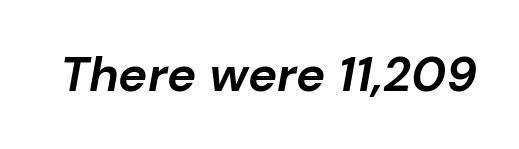
Q: Is the text bold? A: Yes.
Q: Is the text italic (slanted)? A: Yes, it leans right by about 10 degrees.
Q: Is the text underlined? A: No.
Q: Is the spacing between letters normal or unusually wide? A: Normal.
Q: Width (condensed, normal, or wide)? A: Normal.
Q: Stroke contrast? A: Low.
Q: x-height? A: Medium.
Q: Monospaced? A: No.
